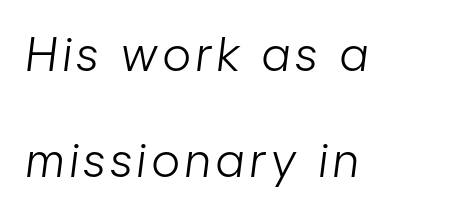
The image shows 46 px light, condensed type, italic (leaning right); set left-aligned, loose line spacing (2.3x), not underlined; low stroke contrast and a medium x-height.
